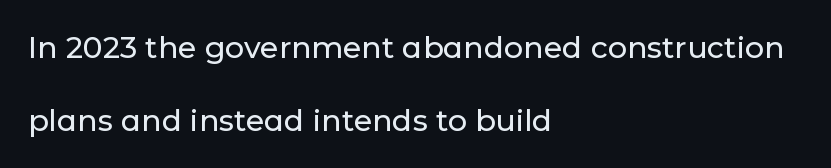
The image shows 30 px sans-serif type, upright; set left-aligned, loose line spacing (2.44x), normal letter spacing, not underlined; low stroke contrast and a medium x-height.
